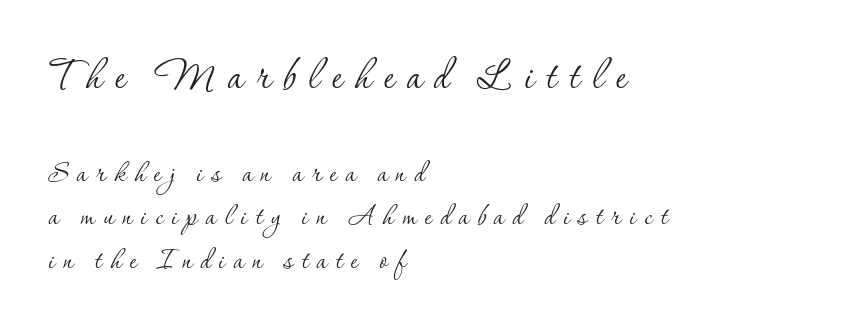
The gap between lines stays unmarked. Typographically, this falls in the serif category. The rendering shrinks the type as you move from the upper chunk to the lower. This rendering uses left alignment, leaving the right contour irregular.
